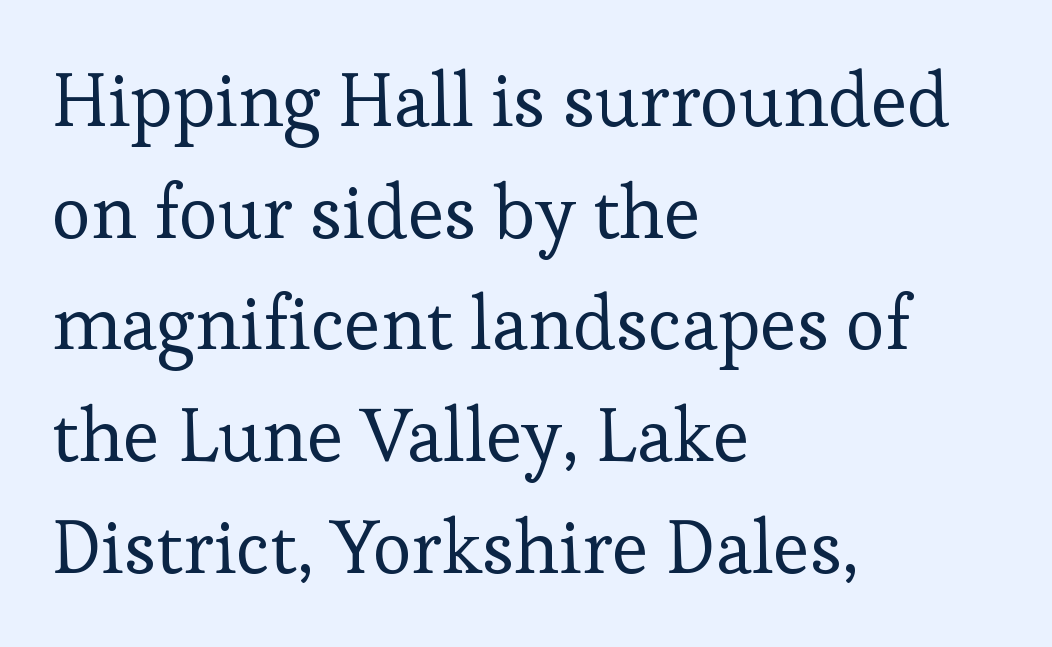
The image shows 75 px regular-weight serif type, upright; set left-aligned, normal line spacing (1.49x), normal letter spacing, not underlined; low stroke contrast and a medium x-height.
